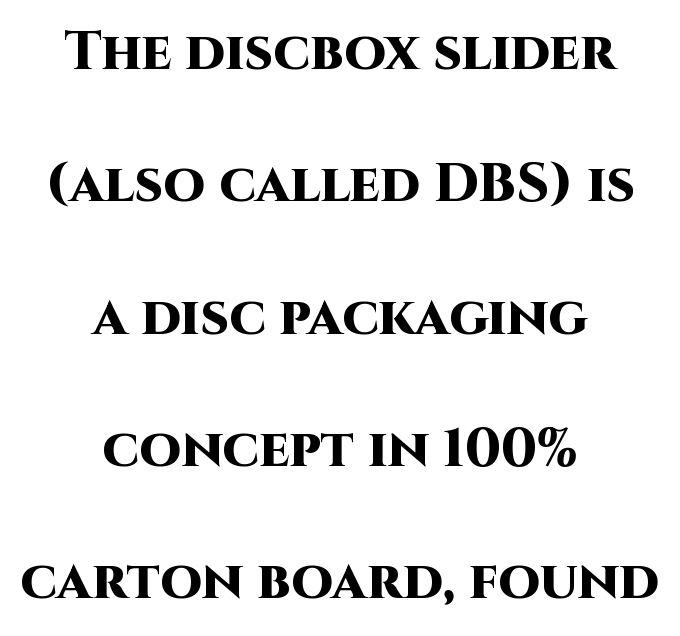
The rendering uses a bold face; every stroke is thick and dark. The font's upright variant was chosen for this text. Students, note that the glyphs here touch the page at normal intervals. Serifs: no, the terminals of the letterforms are clean. No word sits above an underline. Note the varied advance widths — an 'i' is clearly narrower than an 'm'.
